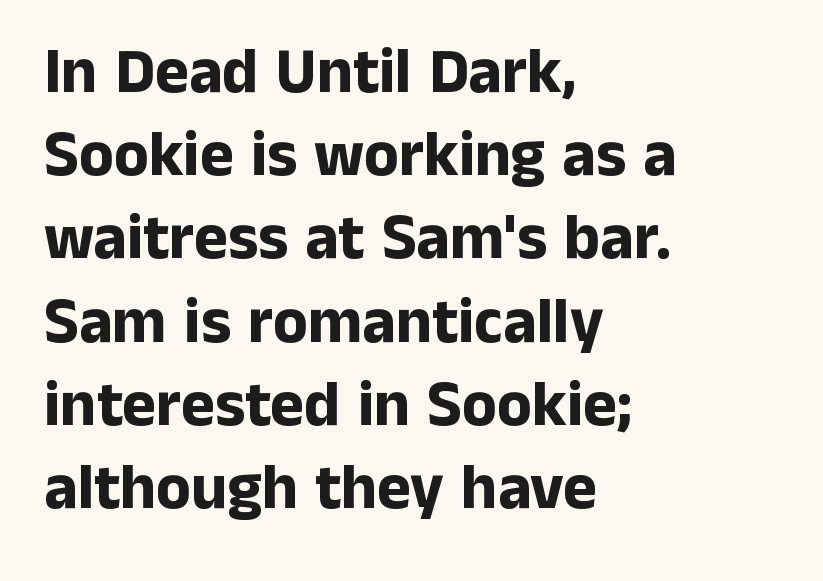
The line-height multiplier appears to be the usual default. This is heavy type, rendered in bold. The ragged edge is on the right, which tells us the setting is flush left. Descenders hang freely into open space. The letters advance in unequal steps, a hallmark of proportional type. Unlike a traditional serif, this face leaves its strokes unadorned.
